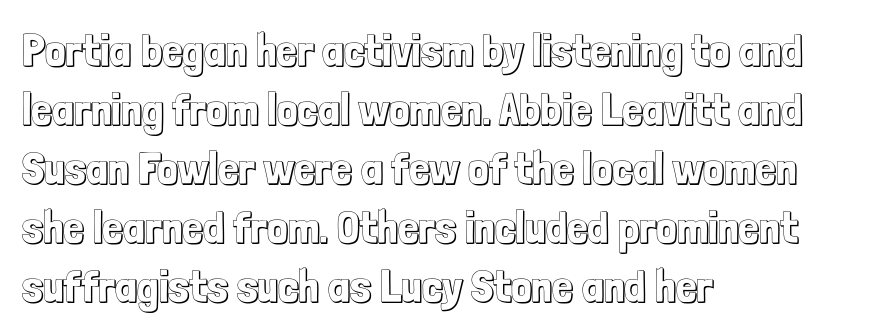
The image shows 46 px condensed type, upright; set left-aligned, normal line spacing (1.28x), normal letter spacing, not underlined; a medium x-height.
